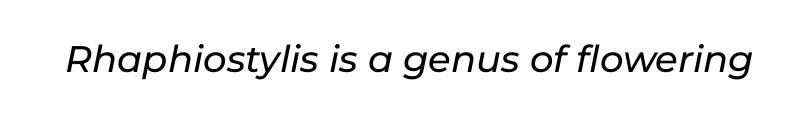
{"italic": "yes", "lean": "right", "slant_degrees": 11, "width": "normal", "stroke_contrast": "low", "x_height": "medium", "monospaced": "no", "underline": "no", "letter_spacing": "normal", "letter_spacing_em": 0.0, "glyph_px": 37}
